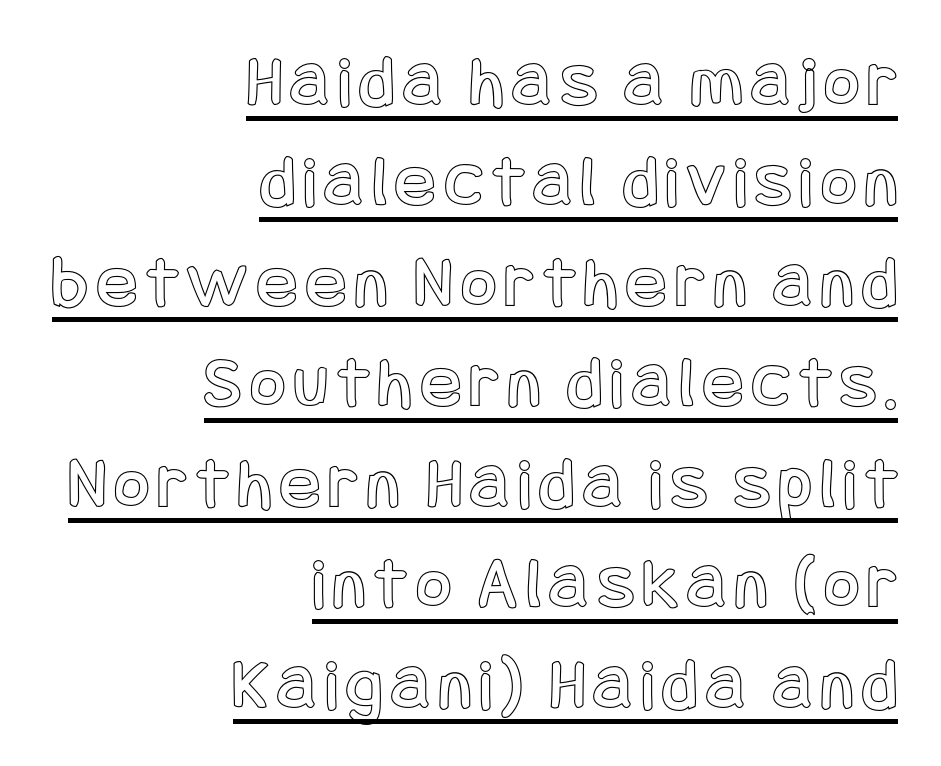
Q: Is the text italic (slanted)? A: No, it is upright.
Q: Is the text underlined? A: Yes.
Q: How is the paragraph aligned? A: Right-aligned.
Q: Is the spacing between lines tight, normal or loose? A: Normal.
Q: Width (condensed, normal, or wide)? A: Condensed.
Q: x-height? A: Large.
